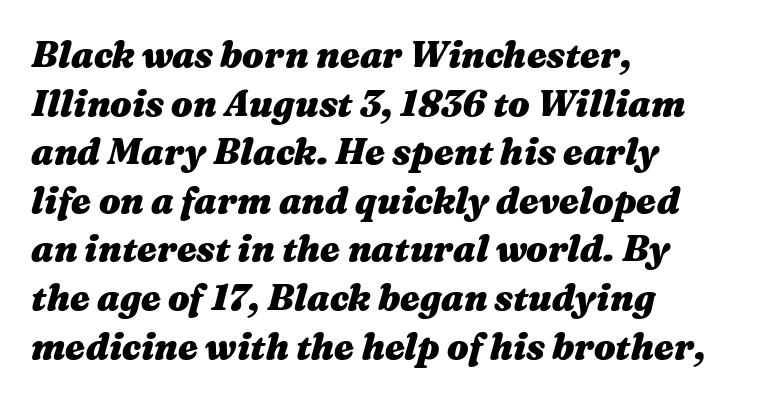
{"italic": "yes", "lean": "right", "slant_degrees": 16, "bold": "yes", "weight": "heavy", "width": "wide", "stroke_contrast": "medium", "x_height": "medium", "monospaced": "no", "underline": "no", "align": "left", "line_spacing": "normal", "line_spacing_ratio": 1.35, "letter_spacing": "normal", "letter_spacing_em": 0.0, "glyph_px": 36}
